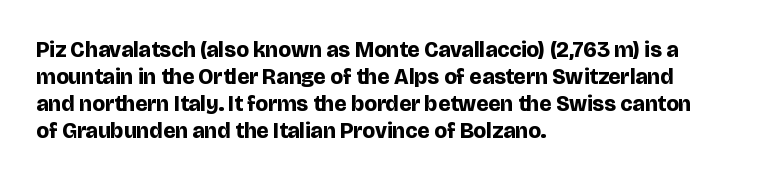
The setting favours the left margin, as ordinary paragraphs usually do. The strip under each line holds only bare page. Every letter is thick-stroked: bold, no question. In terms of posture, this sample is upright. Is the letter spacing exaggerated? No — it looks like the ordinary default.
